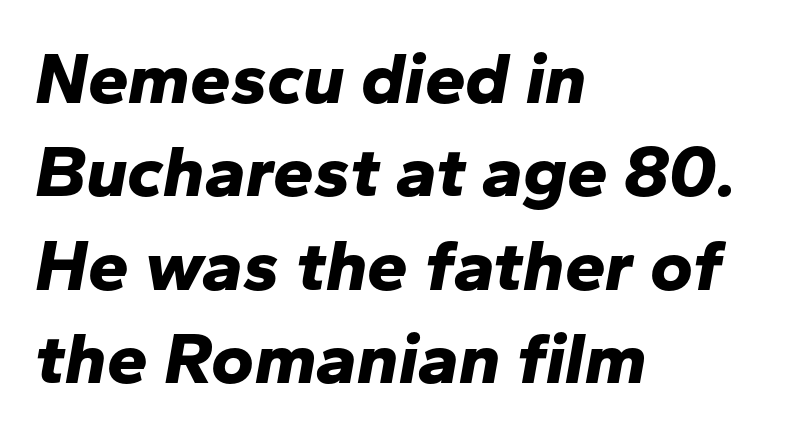
{"italic": "yes", "lean": "right", "slant_degrees": 10, "bold": "yes", "weight": "bold", "width": "normal", "stroke_contrast": "low", "x_height": "medium", "monospaced": "no", "underline": "no", "align": "left", "line_spacing": "normal", "line_spacing_ratio": 1.28, "letter_spacing": "normal", "letter_spacing_em": 0.0, "glyph_px": 73}
